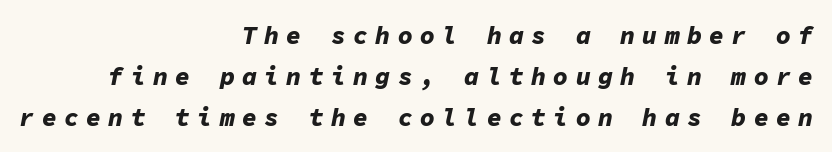
Q: Is the text bold? A: Yes.
Q: Is the text italic (slanted)? A: Yes, it leans right by about 11 degrees.
Q: Is the text underlined? A: No.
Q: How is the paragraph aligned? A: Right-aligned.
Q: Is the spacing between letters normal or unusually wide? A: Unusually wide.
Q: Is the spacing between lines tight, normal or loose? A: Normal.
